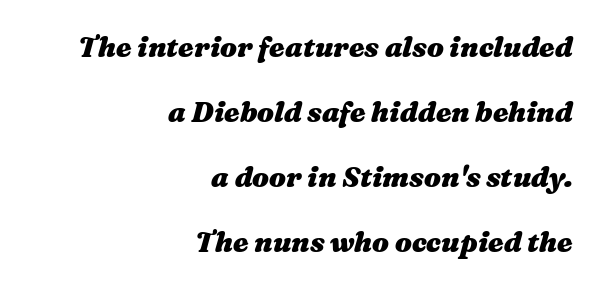
Q: Is the text bold? A: Yes.
Q: Is the text italic (slanted)? A: Yes, it leans right by about 16 degrees.
Q: Is the text underlined? A: No.
Q: How is the paragraph aligned? A: Right-aligned.
Q: Is the spacing between letters normal or unusually wide? A: Normal.
Q: Is the spacing between lines tight, normal or loose? A: Loose.
Q: Width (condensed, normal, or wide)? A: Wide.
Q: Stroke contrast? A: Medium.
Q: x-height? A: Medium.
Q: Monospaced? A: No.
